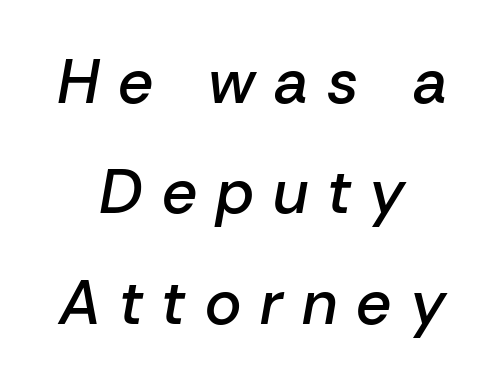
Descenders hang freely into open space. The rendering positions every line midway between the sides. Does the weight exceed regular? Yes, but only to semibold. The face used here has a pronounced slope to its letters.
